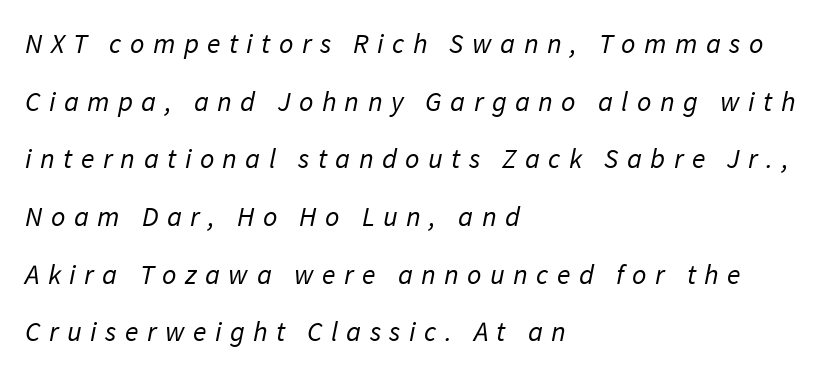
In terms of leading, this rendering errs on the spacious side. Alignment: flush left. Words float on clear page, feet unadorned. Stroke thickness stays within the range of a standard reading face or lighter. Honestly, the letter spacing is so wide it's the main thing you notice.
